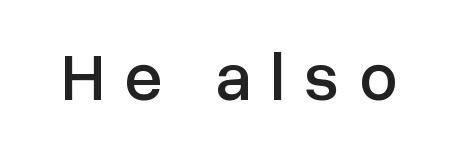
Q: Is the text italic (slanted)? A: No, it is upright.
Q: Is the typeface a serif or a sans-serif typeface? A: Sans-serif.
Q: Is the text underlined? A: No.
Q: Is the spacing between letters normal or unusually wide? A: Unusually wide.
Q: Width (condensed, normal, or wide)? A: Normal.
Q: Stroke contrast? A: Low.
Q: x-height? A: Medium.
Q: Monospaced? A: No.
